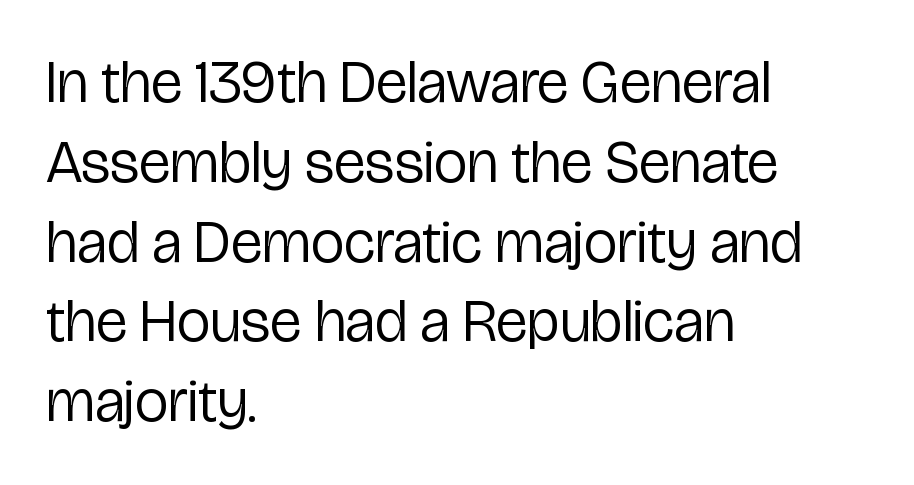
The image shows 60 px regular-weight, condensed sans-serif type, upright; set left-aligned, normal line spacing (1.33x), normal letter spacing, not underlined; low stroke contrast and a medium x-height.
